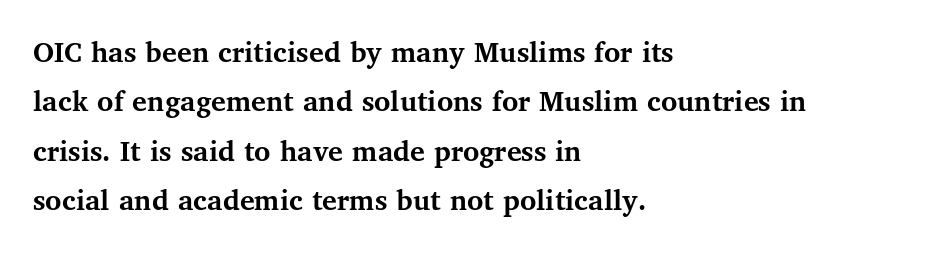
{"serif": "yes", "italic": "no", "bold": "yes", "weight": "semibold", "width": "normal", "stroke_contrast": "medium", "x_height": "medium", "monospaced": "no", "underline": "no", "align": "left", "line_spacing": "normal", "line_spacing_ratio": 1.59, "letter_spacing": "normal", "letter_spacing_em": 0.0, "glyph_px": 31}
